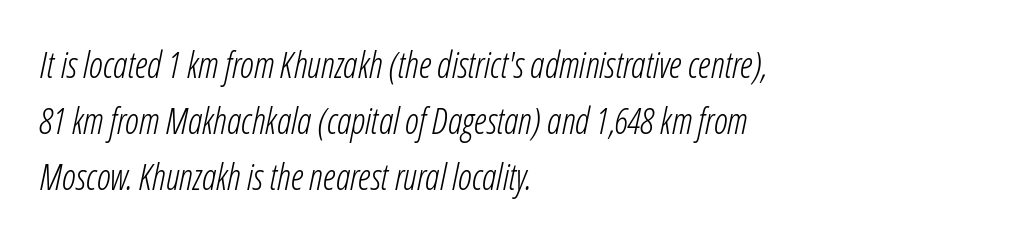
{"italic": "yes", "lean": "right", "slant_degrees": 12, "bold": "no", "weight": "light", "width": "condensed", "stroke_contrast": "low", "x_height": "medium", "monospaced": "no", "underline": "no", "align": "left", "line_spacing": "normal", "line_spacing_ratio": 1.56, "letter_spacing": "normal", "letter_spacing_em": 0.0, "glyph_px": 36}
